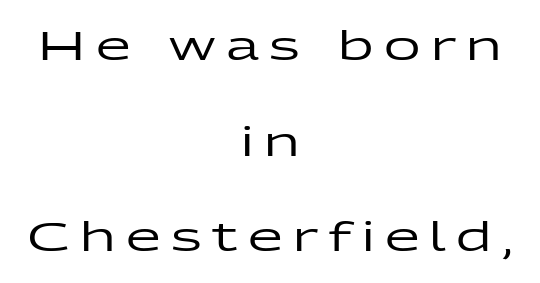
{"serif": "no", "italic": "no", "width": "wide", "stroke_contrast": "low", "x_height": "medium", "monospaced": "no", "underline": "no", "align": "center", "line_spacing": "loose", "line_spacing_ratio": 2.39, "letter_spacing": "wide", "letter_spacing_em": 0.26, "glyph_px": 40}
